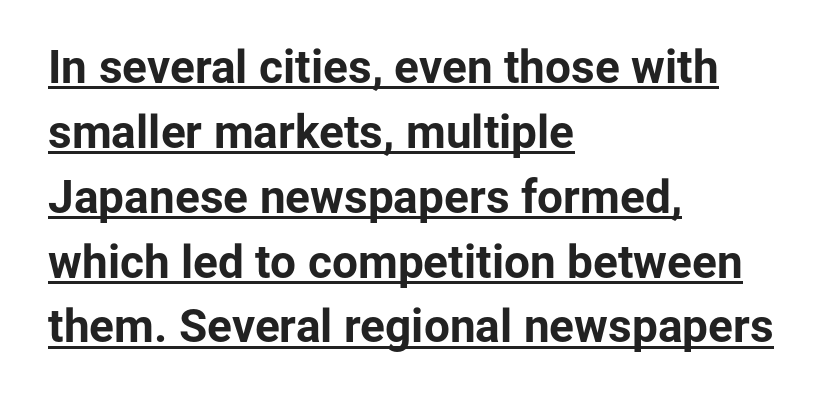
Posture: vertical. These lines carry a lot of weight — the face is fully bold. The paragraph shown leans on its left margin. Looks like someone drew a line under every word here.
